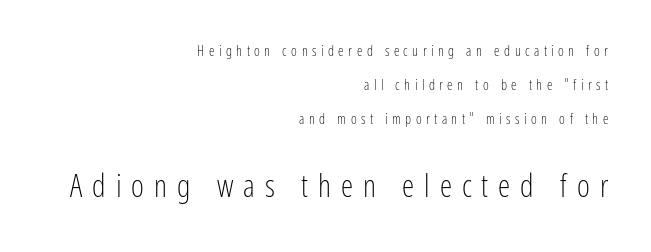
Q: Is the text bold? A: No.
Q: Is the text italic (slanted)? A: No, it is upright.
Q: Is the typeface a serif or a sans-serif typeface? A: Sans-serif.
Q: Is the text underlined? A: No.
Q: How is the paragraph aligned? A: Right-aligned.
Q: Is the spacing between letters normal or unusually wide? A: Unusually wide.
Q: Is the spacing between lines tight, normal or loose? A: Loose.
Q: Which block of text is set in a larger size, the first (top) or the second (bottom)? A: The second (bottom) one.
Q: Width (condensed, normal, or wide)? A: Condensed.
Q: Stroke contrast? A: Low.
Q: x-height? A: Medium.
Q: Monospaced? A: No.
